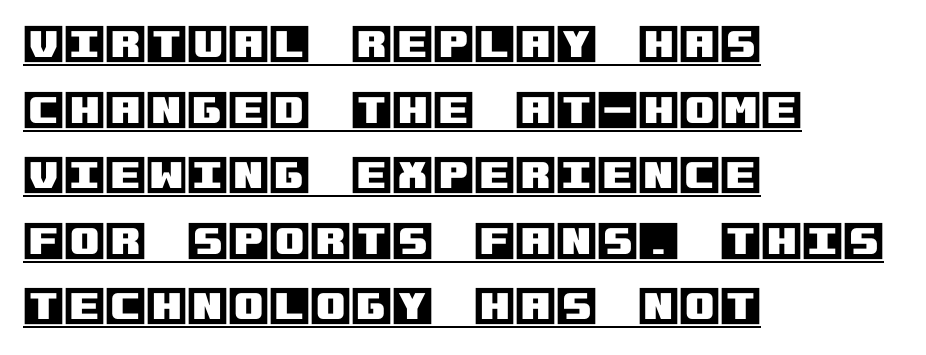
Horizontally, the lines are justified to the leading edge only. Tracking here is standard; glyphs follow each other at the usual distance. You can see a thin bar hugging the bottom of the glyphs. What's the leading like? Ordinary, nothing unusual. Posture: straight, roman, zero tilt.
